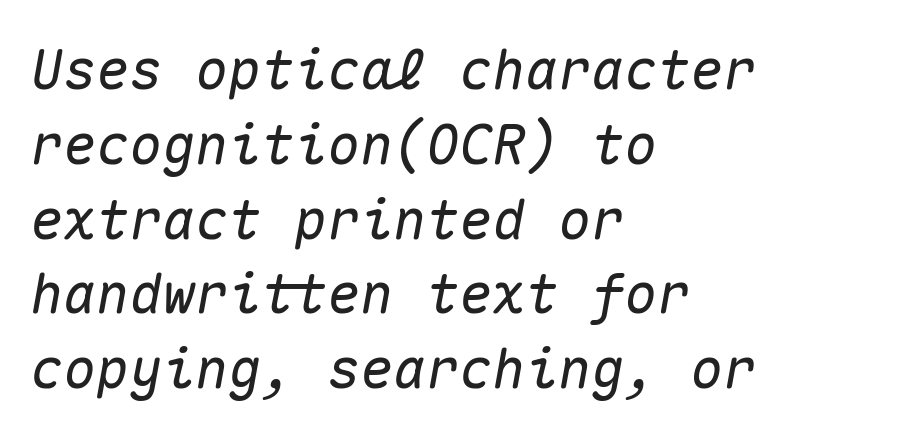
The image shows 55 px text type, italic (leaning right), monospaced; set left-aligned, normal line spacing (1.36x), normal letter spacing, not underlined; medium stroke contrast and a medium x-height.
